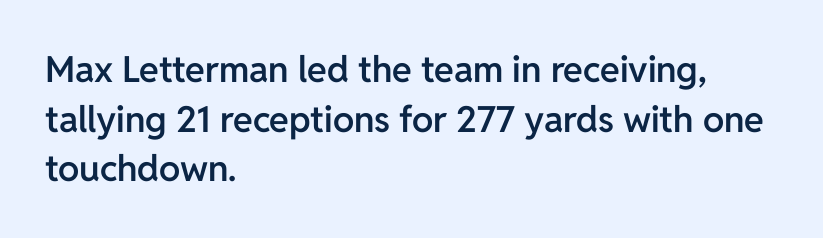
The image shows 36 px semibold sans-serif type, upright; set left-aligned, normal line spacing (1.38x), normal letter spacing, not underlined; low stroke contrast and a medium x-height.
